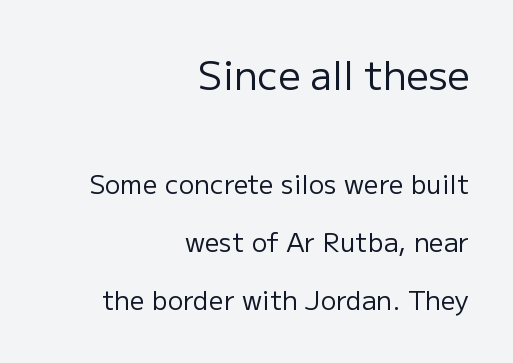
The image shows 39 px regular-weight sans-serif type, upright; set right-aligned, loose line spacing (2.24x), normal letter spacing, not underlined; the first (top) block is 1.5x larger; low stroke contrast and a medium x-height.
